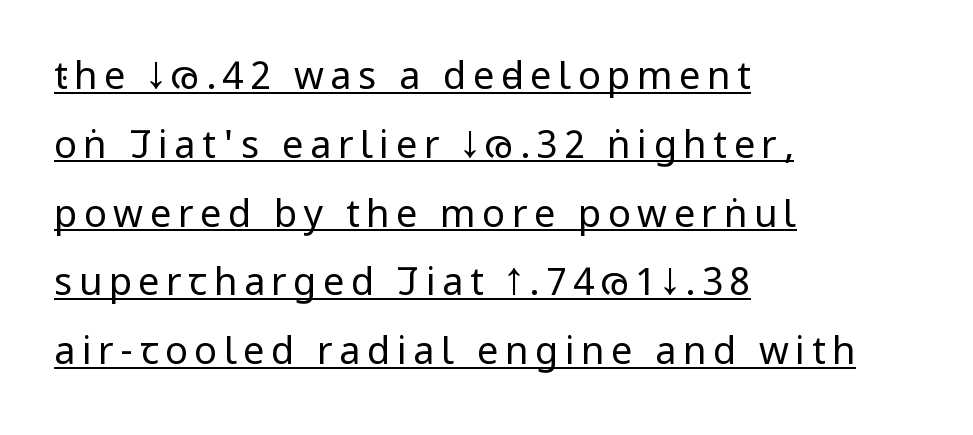
Each letter's strokes conclude bluntly, with no projecting serifs. The rendering uses natural spacing where letterforms have individual widths. Emphasis is given by a line drawn under the lettering. If you drew a ruler down the left edge, every line would touch it. A light-to-regular cut is what we see here.
